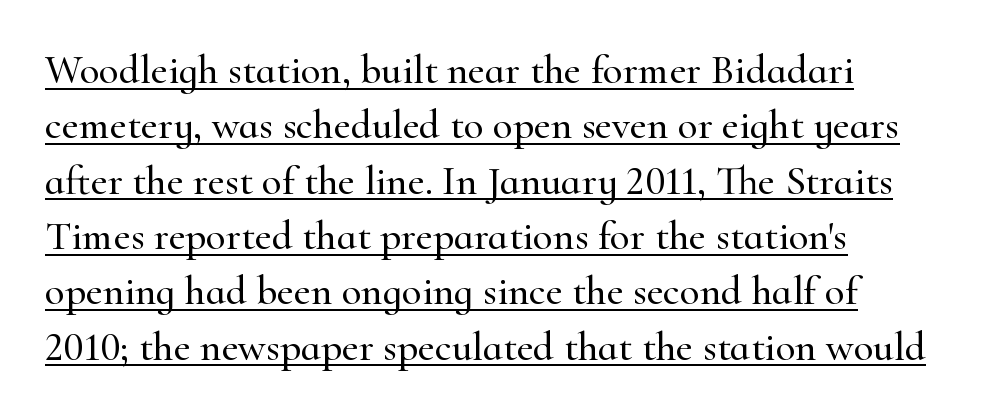
Q: Is the text italic (slanted)? A: No, it is upright.
Q: Is the typeface a serif or a sans-serif typeface? A: Serif.
Q: Is the text underlined? A: Yes.
Q: How is the paragraph aligned? A: Left-aligned.
Q: Is the spacing between letters normal or unusually wide? A: Normal.
Q: Is the spacing between lines tight, normal or loose? A: Normal.
Q: Width (condensed, normal, or wide)? A: Normal.
Q: Stroke contrast? A: High.
Q: x-height? A: Small.
Q: Monospaced? A: No.
